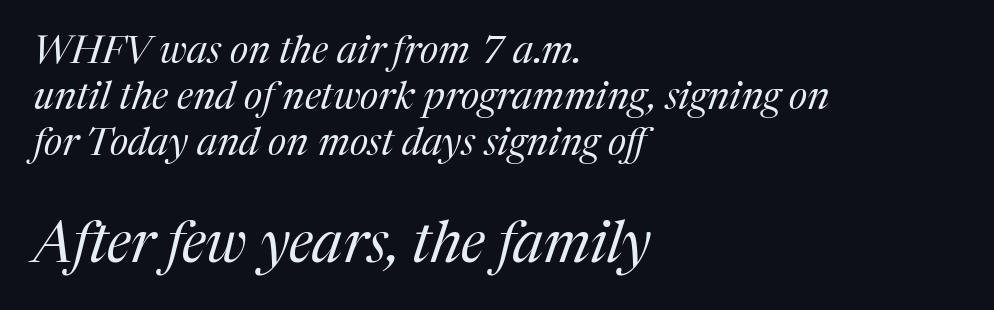
The image shows 58 px regular-weight serif type, italic (leaning right); set left-aligned, line spacing 1.18x, normal letter spacing, not underlined; the second (bottom) block is 1.49x larger; medium stroke contrast and a medium x-height.
